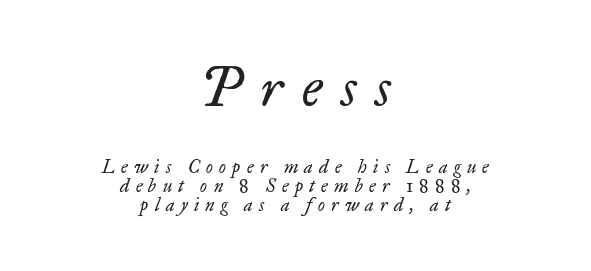
Caption: face not bold, strokes unweighted. Does the lettering tilt? It does — this is italic. These lines stack symmetrically, like a column narrowing and widening about its center. Each new line begins almost immediately beneath the previous one. Serif or sans? Serif — the stroke terminals have little feet. Is the lower block the larger one? No — the upper block carries the bigger type.
